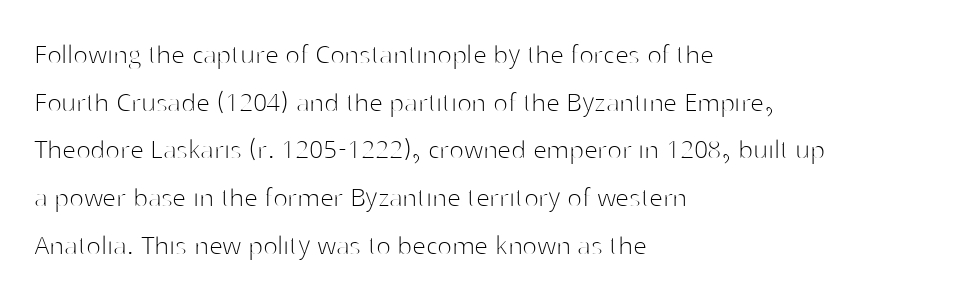
{"serif": "no", "italic": "no", "bold": "no", "weight": "thin", "width": "normal", "stroke_contrast": "high", "x_height": "medium", "monospaced": "no", "underline": "no", "align": "left", "line_spacing": "normal", "line_spacing_ratio": 1.54, "letter_spacing": "normal", "letter_spacing_em": 0.0, "glyph_px": 31}
